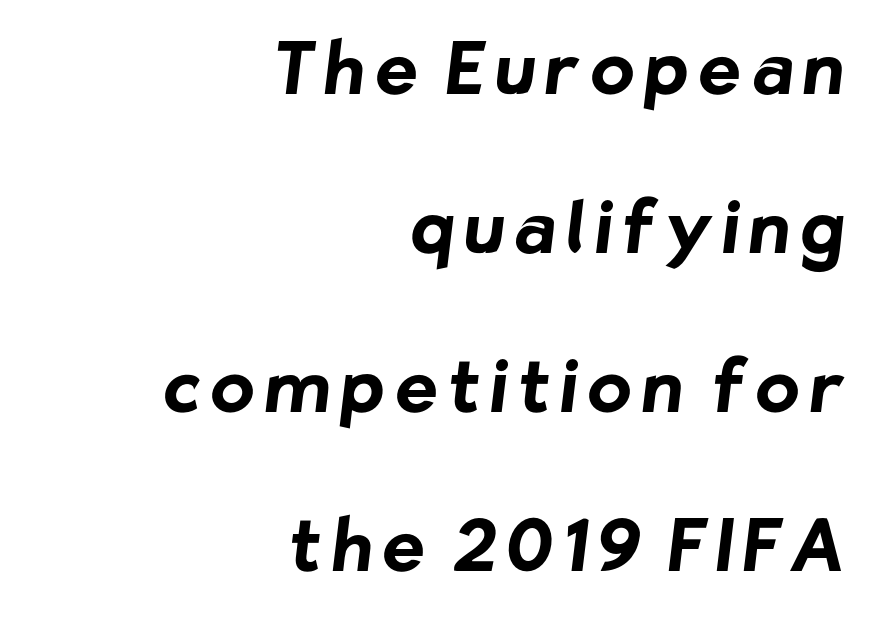
Q: Is the text bold? A: Yes.
Q: Is the typeface a serif or a sans-serif typeface? A: Sans-serif.
Q: Is the text underlined? A: No.
Q: How is the paragraph aligned? A: Right-aligned.
Q: Is the spacing between lines tight, normal or loose? A: Loose.
Q: Width (condensed, normal, or wide)? A: Normal.
Q: Stroke contrast? A: Low.
Q: x-height? A: Medium.
Q: Monospaced? A: No.
